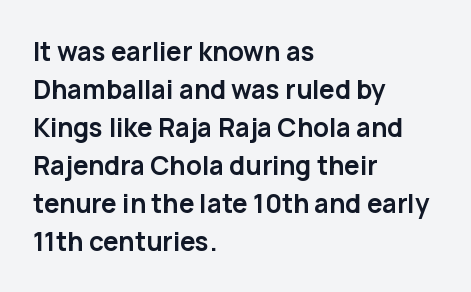
{"italic": "no", "bold": "yes", "underline": "no", "align": "left", "line_spacing": "normal", "line_spacing_ratio": 1.46, "letter_spacing": "normal", "letter_spacing_em": 0.0, "glyph_px": 26}
